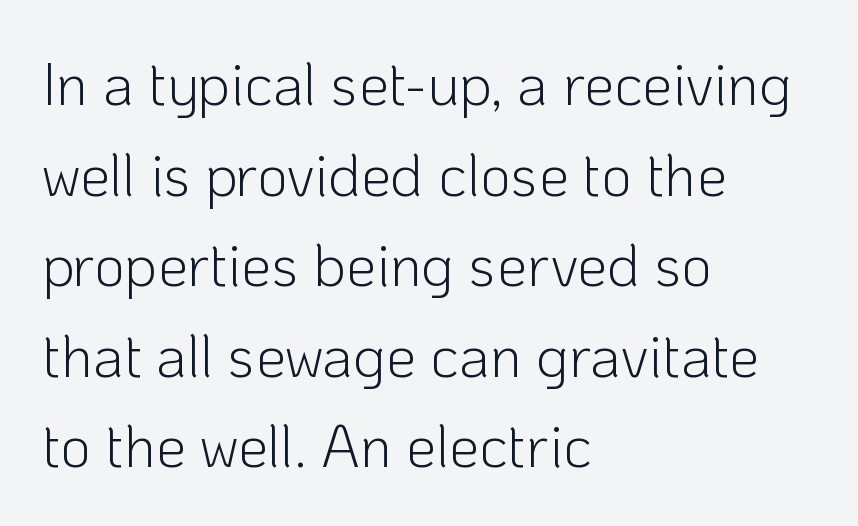
Q: Is the text bold? A: No.
Q: Is the text italic (slanted)? A: No, it is upright.
Q: Is the typeface a serif or a sans-serif typeface? A: Sans-serif.
Q: Is the text underlined? A: No.
Q: How is the paragraph aligned? A: Left-aligned.
Q: Is the spacing between letters normal or unusually wide? A: Normal.
Q: Is the spacing between lines tight, normal or loose? A: Normal.
Q: Width (condensed, normal, or wide)? A: Normal.
Q: Stroke contrast? A: Low.
Q: x-height? A: Medium.
Q: Monospaced? A: No.
